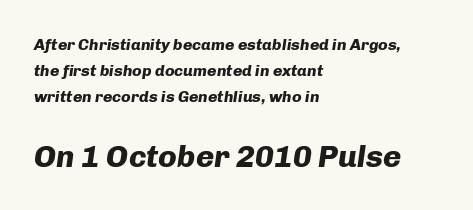
{"italic": "yes", "lean": "right", "slant_degrees": 8, "bold": "yes", "weight": "heavy", "width": "normal", "stroke_contrast": "low", "x_height": "medium", "monospaced": "no", "underline": "no", "align": "left", "line_spacing": "normal", "line_spacing_ratio": 1.63, "letter_spacing": "normal", "letter_spacing_em": 0.0, "larger_block": "second", "size_ratio": 1.94, "glyph_px": 31}
